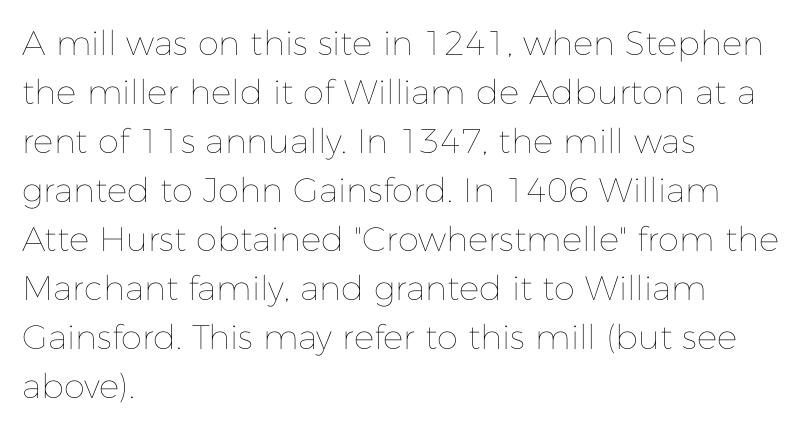
The image shows 34 px thin type, upright; set left-aligned, normal line spacing (1.44x), normal letter spacing, not underlined; low stroke contrast and a medium x-height.
